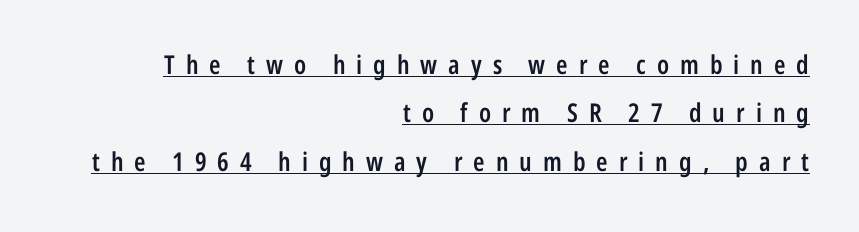
Weight check: semibold — heavier than regular, not quite bold. These lines have a slow, spaced-out rhythm from letter to letter. The setting favours the right margin, as signatures and pull-quotes sometimes do. Ascenders rise straight up at ninety degrees. The face used here appears with an underline applied.
